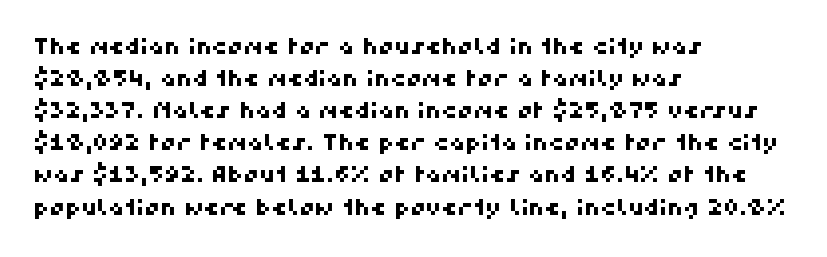
Q: Is the text underlined? A: No.
Q: How is the paragraph aligned? A: Left-aligned.
Q: Is the spacing between letters normal or unusually wide? A: Normal.
Q: Is the spacing between lines tight, normal or loose? A: Normal.
